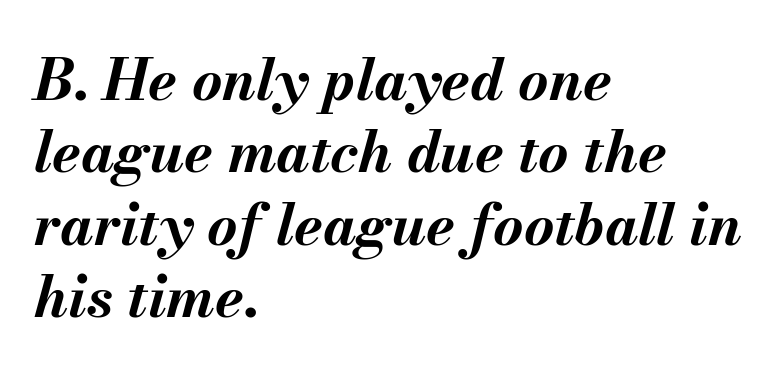
The image shows 58 px bold type, italic (leaning right); set left-aligned, normal line spacing (1.25x), normal letter spacing, not underlined; medium stroke contrast and a small x-height.
